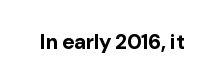
{"italic": "no", "bold": "yes", "underline": "no", "letter_spacing": "normal", "letter_spacing_em": 0.0, "glyph_px": 21}
